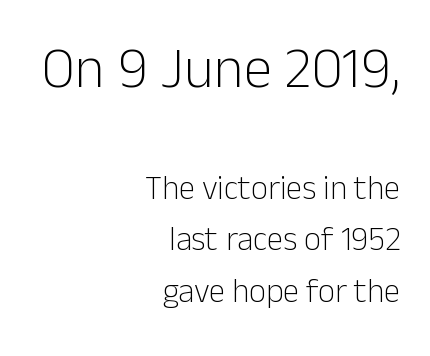
The image shows 58 px light sans-serif type, upright; set right-aligned, normal line spacing (1.55x), normal letter spacing, not underlined; the first (top) block is 1.76x larger; low stroke contrast and a medium x-height.
